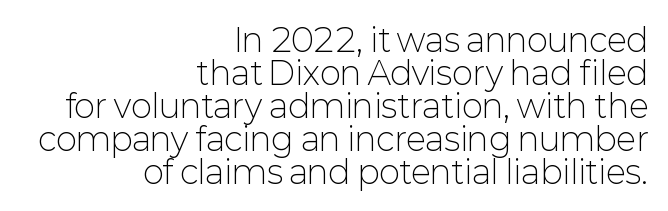
{"serif": "no", "italic": "no", "bold": "no", "weight": "light", "width": "normal", "stroke_contrast": "low", "x_height": "medium", "monospaced": "no", "underline": "no", "align": "right", "line_spacing": "tight", "line_spacing_ratio": 1.03, "letter_spacing": "normal", "letter_spacing_em": 0.0, "glyph_px": 32}
